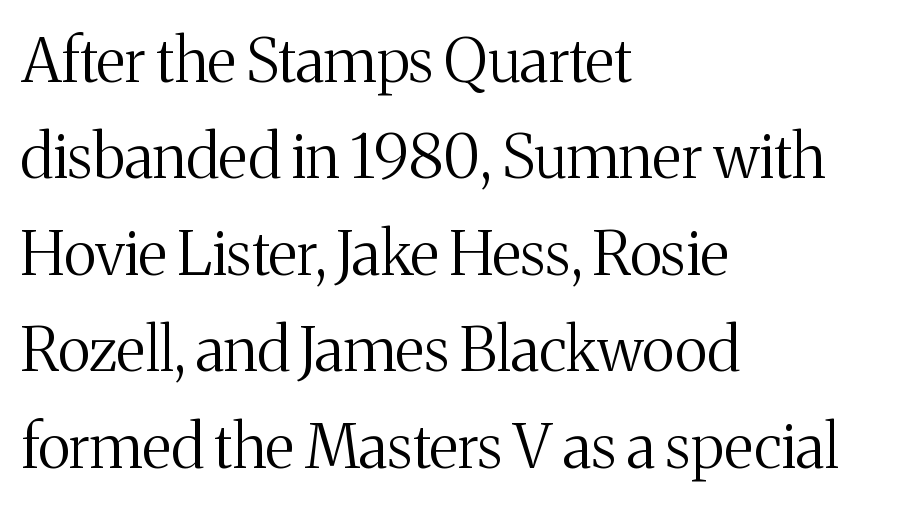
The image shows 61 px regular-weight serif type, upright; set left-aligned, normal line spacing (1.58x), normal letter spacing, not underlined; medium stroke contrast and a medium x-height.
